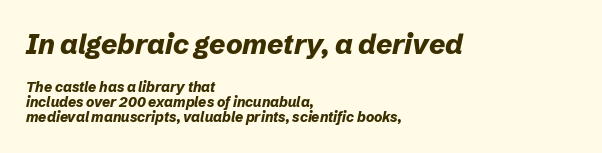
Proportional: the letters do not fall into vertical columns. Inter-character spacing is left at the font's built-in metrics. Visually, the top section dominates because its glyphs are scaled up. The strokes are fattened all the way to bold. Would a proofreader flag this as italicized? Yes. Closely set lines give the paragraph a compact silhouette.
